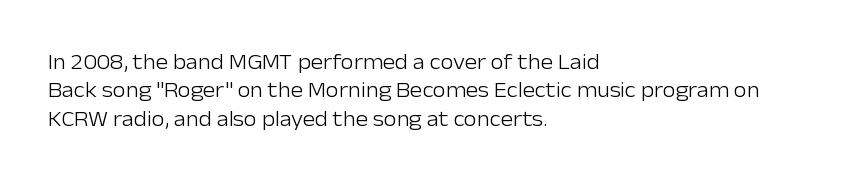
The image shows 21 px text type, upright; set left-aligned, normal line spacing (1.35x), normal letter spacing, not underlined.
